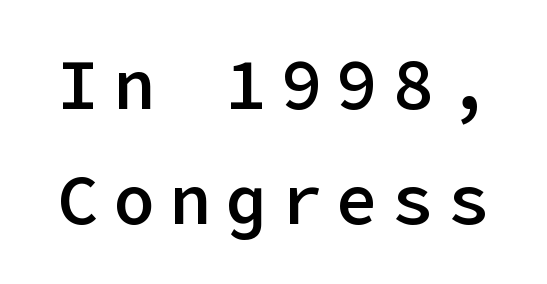
Q: Is the text bold? A: Semi-bold.
Q: Is the text italic (slanted)? A: No, it is upright.
Q: Is the typeface a serif or a sans-serif typeface? A: Sans-serif.
Q: Is the text underlined? A: No.
Q: Is the spacing between letters normal or unusually wide? A: Unusually wide.
Q: Is the spacing between lines tight, normal or loose? A: Normal.
Q: Width (condensed, normal, or wide)? A: Normal.
Q: Stroke contrast? A: Low.
Q: x-height? A: Medium.
